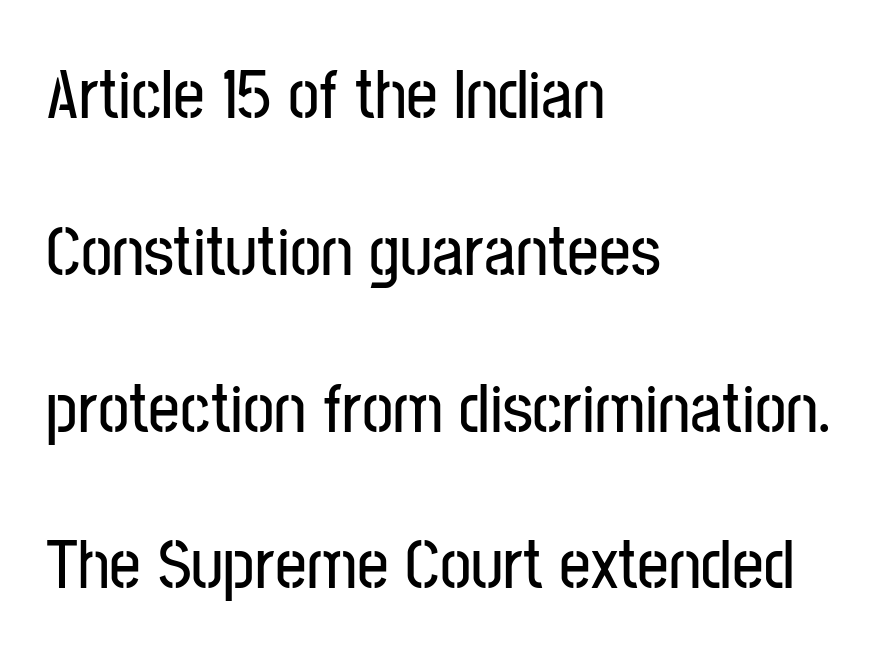
Words float on clear page, feet unadorned. Look at the tracking — it's just the regular setting, nothing added. These lines are set flush left with a ragged right edge. The leading is generous, giving the passage an open texture. Do the letters lean? They stand straight.
